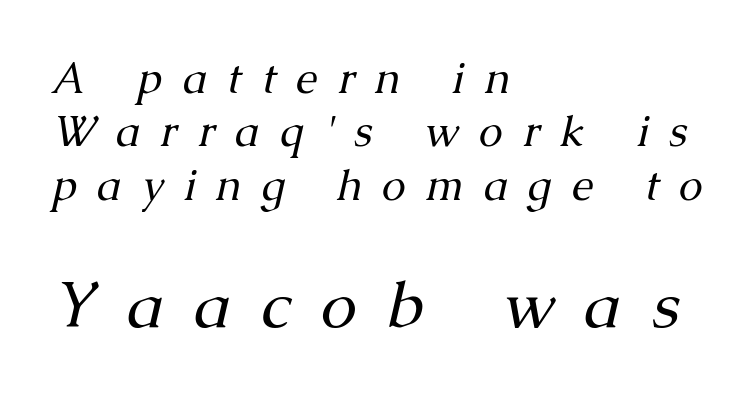
The image shows 65 px regular-weight serif type, italic (leaning right); set left-aligned, line spacing 1.24x, unusually wide letter spacing (+0.47 em), not underlined; the second (bottom) block is 1.51x larger; medium stroke contrast and a medium x-height.
